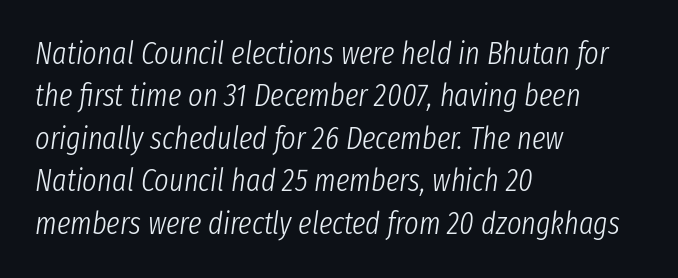
Q: Is the text bold? A: No.
Q: Is the text italic (slanted)? A: Yes, it leans right by about 8 degrees.
Q: Is the text underlined? A: No.
Q: How is the paragraph aligned? A: Left-aligned.
Q: Is the spacing between letters normal or unusually wide? A: Normal.
Q: Is the spacing between lines tight, normal or loose? A: Normal.
Q: Width (condensed, normal, or wide)? A: Condensed.
Q: Stroke contrast? A: Low.
Q: x-height? A: Medium.
Q: Monospaced? A: No.
